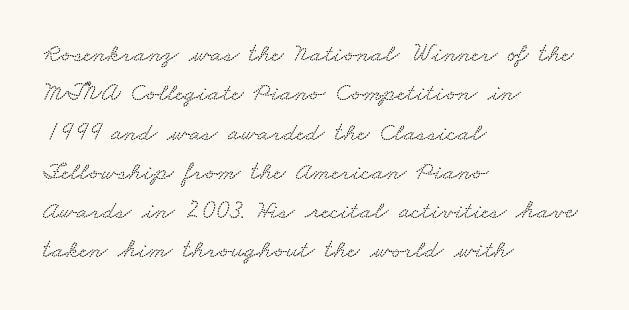
{"underline": "no", "align": "left", "line_spacing": "normal", "line_spacing_ratio": 1.51, "letter_spacing": "normal", "letter_spacing_em": 0.0, "glyph_px": 26}
